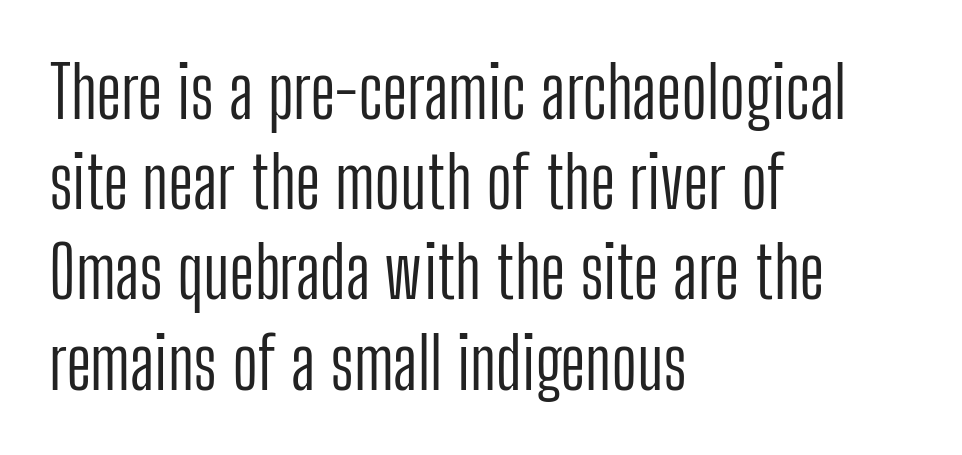
Q: Is the text bold? A: No.
Q: Is the text italic (slanted)? A: No, it is upright.
Q: Is the typeface a serif or a sans-serif typeface? A: Sans-serif.
Q: Is the text underlined? A: No.
Q: How is the paragraph aligned? A: Left-aligned.
Q: Is the spacing between letters normal or unusually wide? A: Normal.
Q: Is the spacing between lines tight, normal or loose? A: Normal.
Q: Width (condensed, normal, or wide)? A: Condensed.
Q: Stroke contrast? A: Low.
Q: x-height? A: Medium.
Q: Monospaced? A: No.
